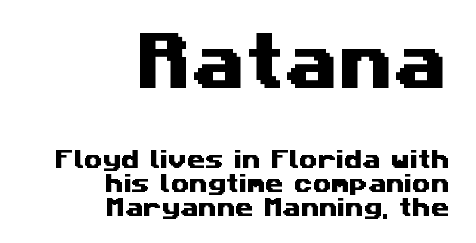
Here the first block reads like a headline and the second like body copy. The space beneath each line is pristine and unruled. Do the characters align in a grid? No, the font is proportional. Summary of vertical rhythm: compact, with narrow interline spacing. The paragraph shown leans on its right margin.
